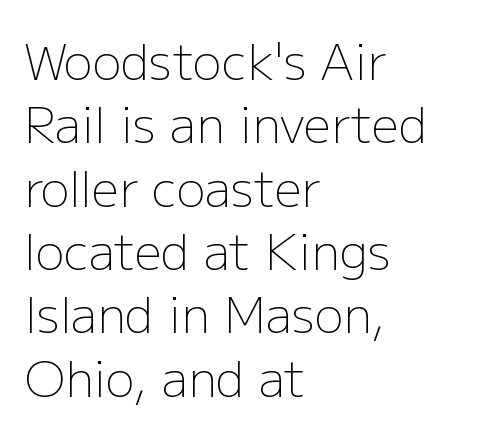
{"serif": "no", "italic": "no", "bold": "no", "weight": "light", "width": "normal", "stroke_contrast": "low", "x_height": "medium", "monospaced": "no", "underline": "no", "align": "left", "line_spacing": "normal", "line_spacing_ratio": 1.32, "letter_spacing": "normal", "letter_spacing_em": 0.0, "glyph_px": 48}
